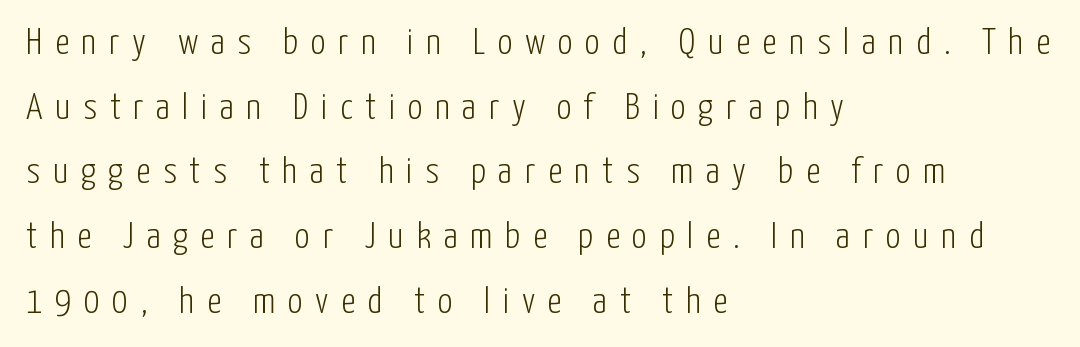
The image shows 37 px light, condensed sans-serif type, upright; set left-aligned, line spacing 1.75x, unusually wide letter spacing (+0.34 em), not underlined; low stroke contrast and a medium x-height.
